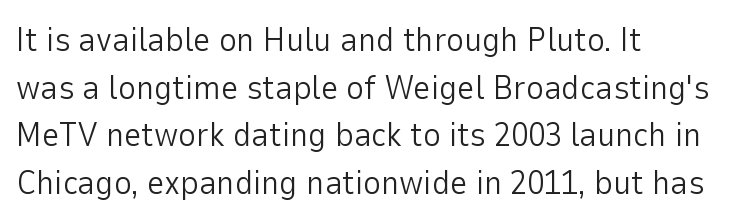
Q: Is the text bold? A: No.
Q: Is the text italic (slanted)? A: No, it is upright.
Q: Is the typeface a serif or a sans-serif typeface? A: Sans-serif.
Q: Is the text underlined? A: No.
Q: How is the paragraph aligned? A: Left-aligned.
Q: Is the spacing between letters normal or unusually wide? A: Normal.
Q: Is the spacing between lines tight, normal or loose? A: Normal.
Q: Width (condensed, normal, or wide)? A: Normal.
Q: Stroke contrast? A: Low.
Q: x-height? A: Medium.
Q: Monospaced? A: No.
